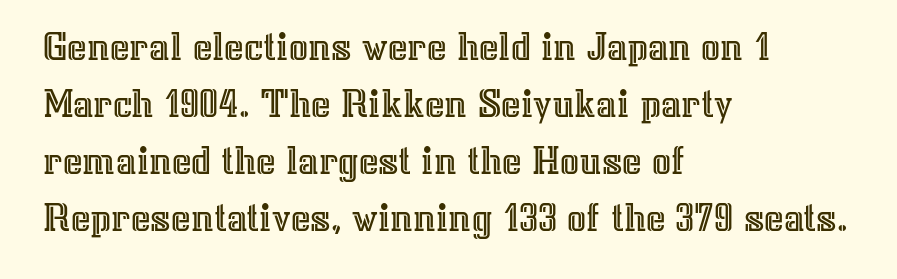
{"italic": "no", "width": "normal", "x_height": "medium", "monospaced": "no", "underline": "no", "align": "left", "line_spacing": "normal", "line_spacing_ratio": 1.36, "letter_spacing": "normal", "letter_spacing_em": 0.0, "glyph_px": 42}
